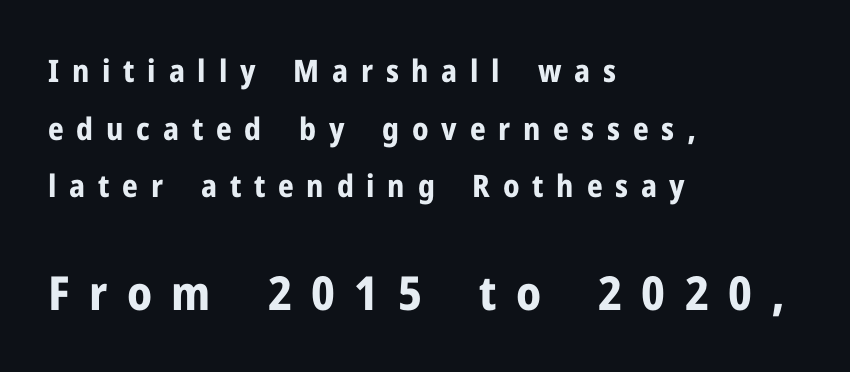
Think of a printed novel: that variable character pitch is what you see here. The glyphs in this specimen are sans serif. This sample uses expanded letter spacing, leaving extra air between glyphs. All the whitespace from short lines collects on the right. As a designer I'd log this as weight 700, bold.
